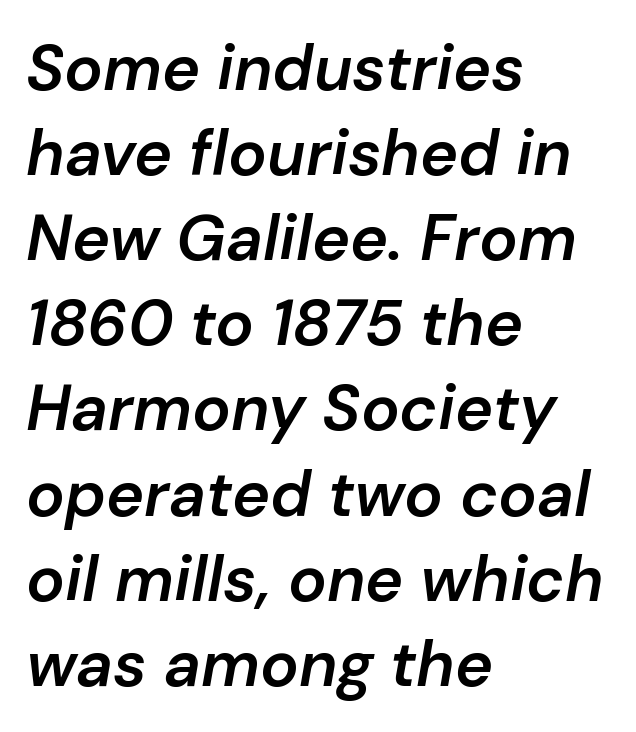
The image shows 64 px semibold type, italic (leaning right); set left-aligned, normal line spacing (1.33x), normal letter spacing, not underlined; low stroke contrast and a medium x-height.
